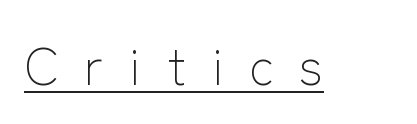
{"serif": "no", "italic": "no", "bold": "no", "weight": "light", "width": "normal", "stroke_contrast": "low", "x_height": "medium", "monospaced": "no", "underline": "yes", "letter_spacing": "wide", "letter_spacing_em": 0.49, "glyph_px": 52}
